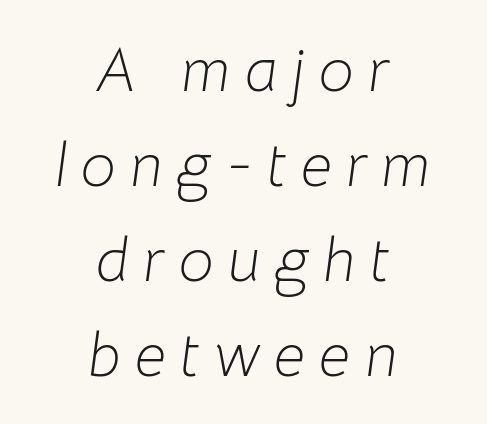
Q: Is the text bold? A: No.
Q: Is the text italic (slanted)? A: Yes, it leans right by about 8 degrees.
Q: Is the text underlined? A: No.
Q: How is the paragraph aligned? A: Centered.
Q: Is the spacing between letters normal or unusually wide? A: Unusually wide.
Q: Is the spacing between lines tight, normal or loose? A: Normal.
Q: Width (condensed, normal, or wide)? A: Normal.
Q: Stroke contrast? A: Low.
Q: x-height? A: Medium.
Q: Monospaced? A: No.
